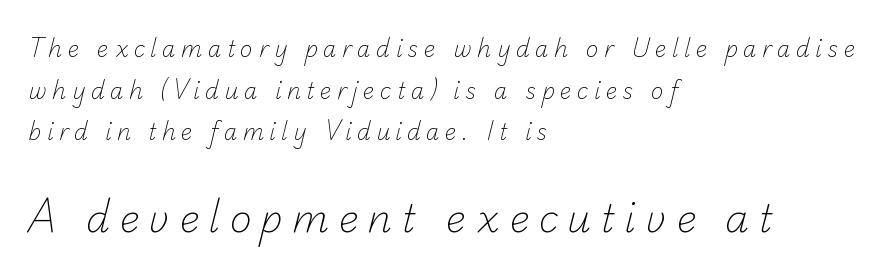
Q: Is the text bold? A: No.
Q: Is the typeface a serif or a sans-serif typeface? A: Sans-serif.
Q: Is the text underlined? A: No.
Q: How is the paragraph aligned? A: Left-aligned.
Q: Is the spacing between letters normal or unusually wide? A: Unusually wide.
Q: Which block of text is set in a larger size, the first (top) or the second (bottom)? A: The second (bottom) one.
Q: Width (condensed, normal, or wide)? A: Normal.
Q: Stroke contrast? A: Low.
Q: x-height? A: Small.
Q: Monospaced? A: No.
